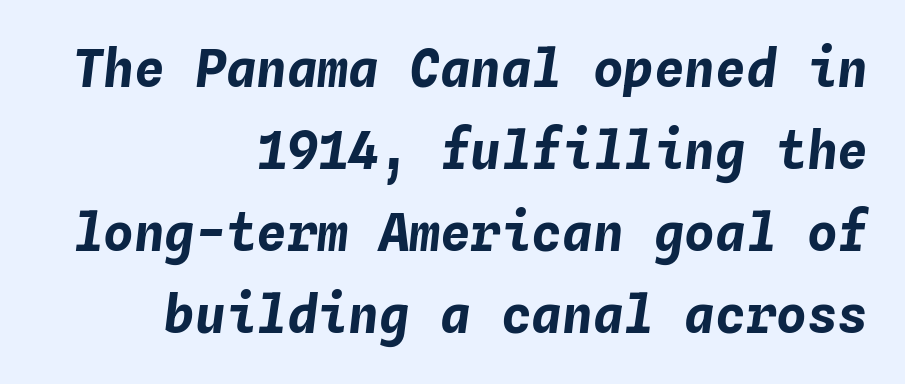
Q: Is the text bold? A: Yes.
Q: Is the text italic (slanted)? A: Yes, it leans right by about 4 degrees.
Q: Is the text underlined? A: No.
Q: How is the paragraph aligned? A: Right-aligned.
Q: Is the spacing between letters normal or unusually wide? A: Normal.
Q: Is the spacing between lines tight, normal or loose? A: Normal.
Q: Width (condensed, normal, or wide)? A: Normal.
Q: Stroke contrast? A: Low.
Q: x-height? A: Medium.
Q: Monospaced? A: Yes.
